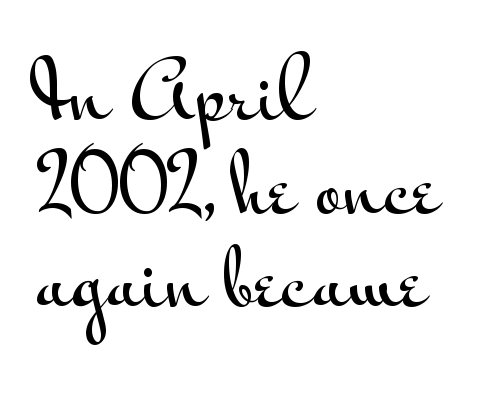
The lines in this sample share a left origin and differ only in where they stop. Here the designer chose a conventional face with non-uniform glyph widths. The glyphs in this specimen are sans serif. Standard letterfit; no display-style spreading of the glyphs.
